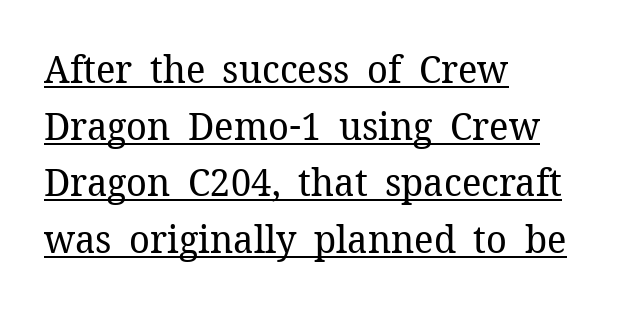
The image shows 39 px regular-weight serif type, upright; set left-aligned, normal line spacing (1.45x), normal letter spacing, underlined; low stroke contrast and a medium x-height.
